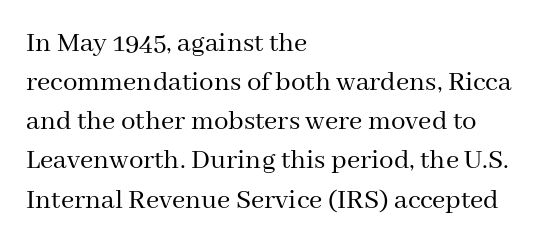
Q: Is the text bold? A: No.
Q: Is the text italic (slanted)? A: No, it is upright.
Q: Is the typeface a serif or a sans-serif typeface? A: Serif.
Q: Is the text underlined? A: No.
Q: How is the paragraph aligned? A: Left-aligned.
Q: Is the spacing between letters normal or unusually wide? A: Normal.
Q: Is the spacing between lines tight, normal or loose? A: Normal.
Q: Width (condensed, normal, or wide)? A: Normal.
Q: Stroke contrast? A: Medium.
Q: x-height? A: Medium.
Q: Monospaced? A: No.
